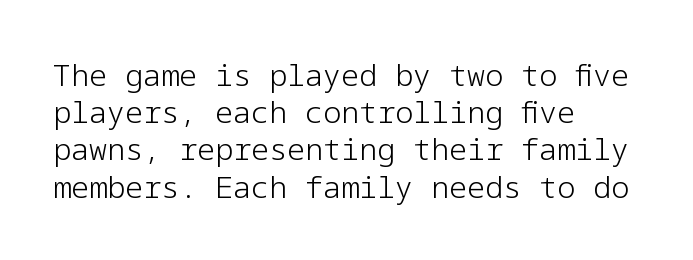
In terms of letterform style, serifs are entirely absent. The compositor pushed each line to the left boundary. Any mark beneath the type? The region is blank. This sample uses an upright cut, with every glyph sitting square on the baseline. Stroke thickness stays within the range of a standard reading face or lighter.
